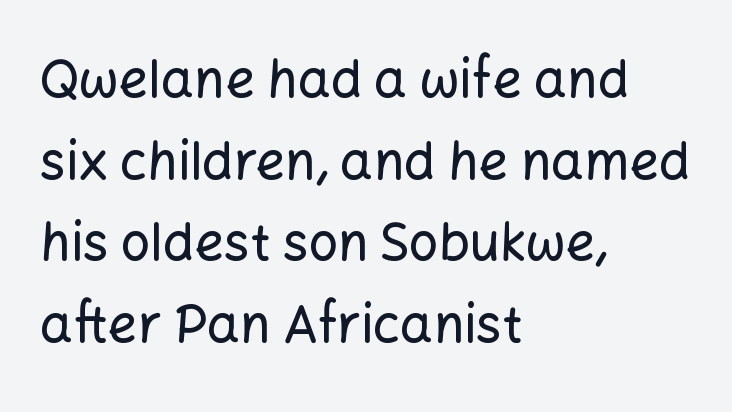
Letters rest on an invisible, unmarked baseline. Rows of type keep a routine distance in the vertical direction. A sans-serif font was chosen for this passage. Note the varied advance widths — an 'i' is clearly narrower than an 'm'. The gaps between neighbouring characters are ordinary and unremarkable. This rendering uses left alignment, leaving the right contour irregular.
